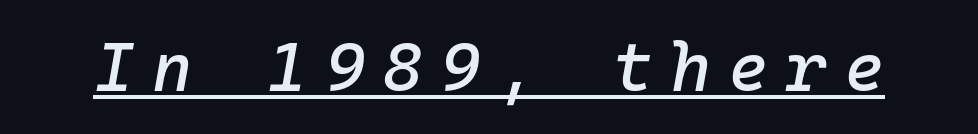
Q: Is the text italic (slanted)? A: Yes, it leans right by about 10 degrees.
Q: Is the text underlined? A: Yes.
Q: Is the spacing between letters normal or unusually wide? A: Unusually wide.
Q: Width (condensed, normal, or wide)? A: Normal.
Q: Stroke contrast? A: Low.
Q: x-height? A: Medium.
